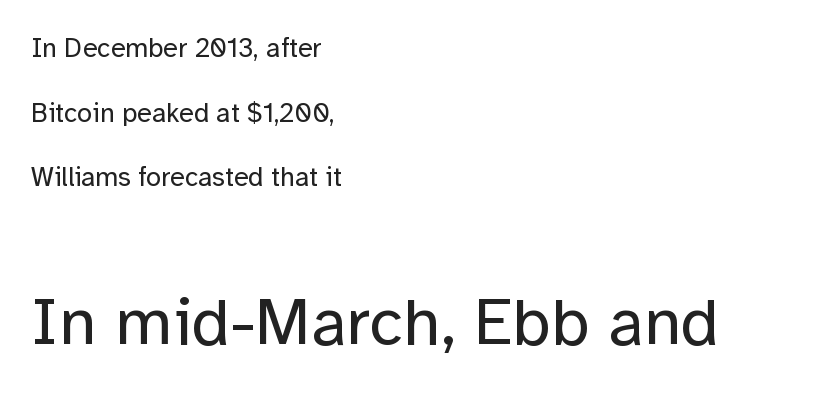
{"serif": "no", "italic": "no", "bold": "no", "weight": "regular", "width": "normal", "stroke_contrast": "low", "x_height": "medium", "monospaced": "no", "underline": "no", "align": "left", "line_spacing": "loose", "line_spacing_ratio": 2.39, "letter_spacing": "normal", "letter_spacing_em": 0.0, "larger_block": "second", "size_ratio": 2.52, "glyph_px": 68}
